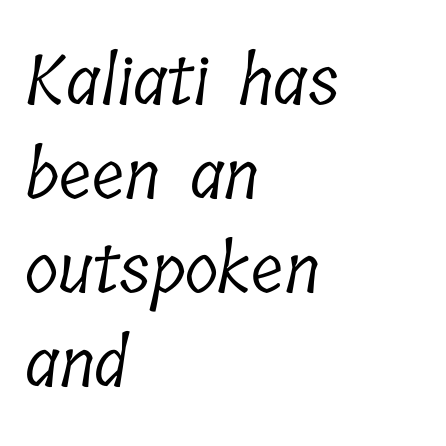
These lines are rendered in a variable-pitch font. The designer left line spacing at the default. Vertical stems look standard width or narrower in stroke. Is the letter spacing exaggerated? No — it looks like the ordinary default.
